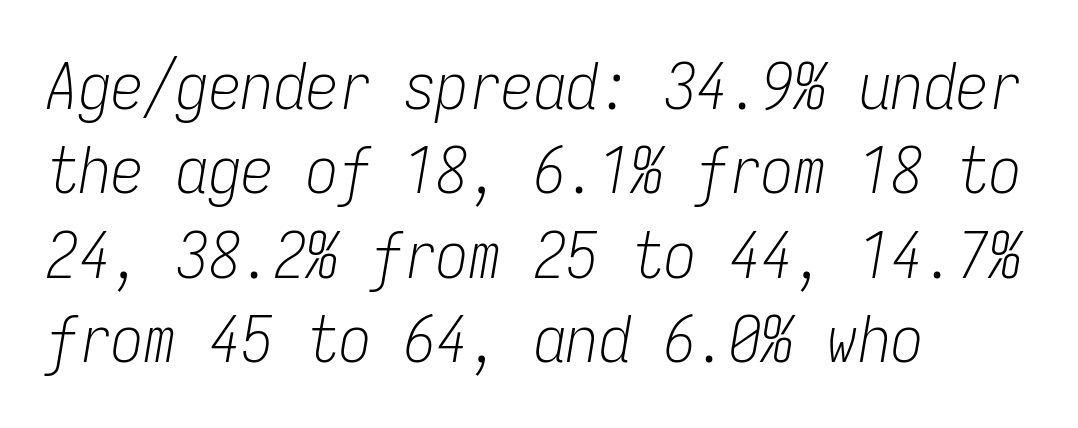
Q: Is the text bold? A: No.
Q: Is the text italic (slanted)? A: Yes, it leans right by about 9 degrees.
Q: Is the text underlined? A: No.
Q: How is the paragraph aligned? A: Left-aligned.
Q: Is the spacing between letters normal or unusually wide? A: Normal.
Q: Is the spacing between lines tight, normal or loose? A: Normal.
Q: Width (condensed, normal, or wide)? A: Condensed.
Q: Stroke contrast? A: Low.
Q: x-height? A: Medium.
Q: Monospaced? A: Yes.
